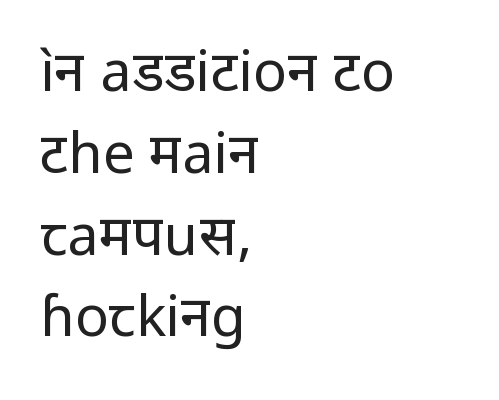
The image shows 56 px regular-weight sans-serif type, upright; set left-aligned, normal line spacing (1.46x), normal letter spacing, not underlined; low stroke contrast and a medium x-height.
